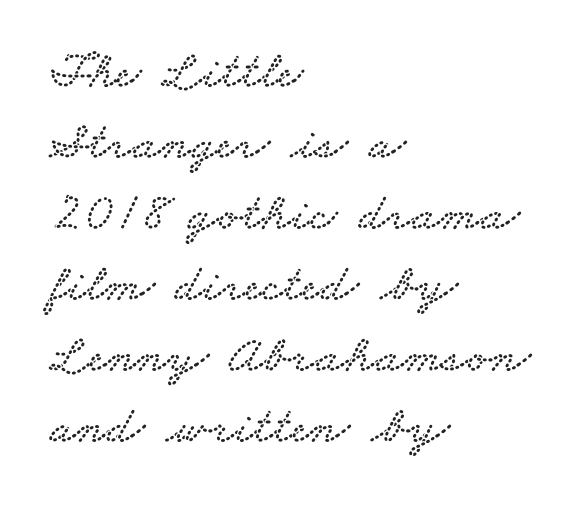
{"serif": "yes", "width": "wide", "stroke_contrast": "low", "x_height": "small", "monospaced": "no", "underline": "no", "align": "left", "line_spacing": "normal", "line_spacing_ratio": 1.34, "letter_spacing": "normal", "letter_spacing_em": 0.0, "glyph_px": 53}
